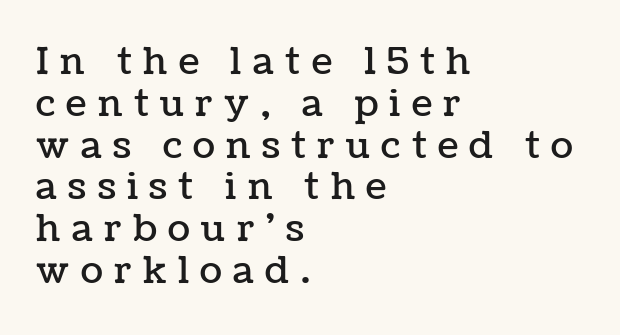
Q: Is the text italic (slanted)? A: No, it is upright.
Q: Is the text underlined? A: No.
Q: How is the paragraph aligned? A: Left-aligned.
Q: Is the spacing between letters normal or unusually wide? A: Unusually wide.
Q: Is the spacing between lines tight, normal or loose? A: Tight.
Q: Width (condensed, normal, or wide)? A: Normal.
Q: Stroke contrast? A: Low.
Q: x-height? A: Medium.
Q: Monospaced? A: No.
